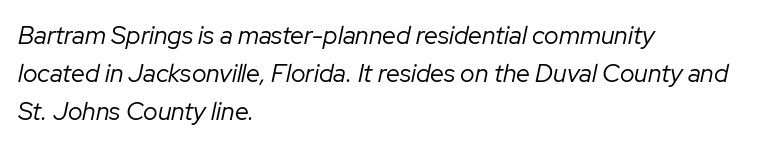
The baseline area is clear. Observe the lean: these are italic letterforms. Standard letterfit; no display-style spreading of the glyphs. Reading down the column, the eye jumps a familiar distance to each next line.
